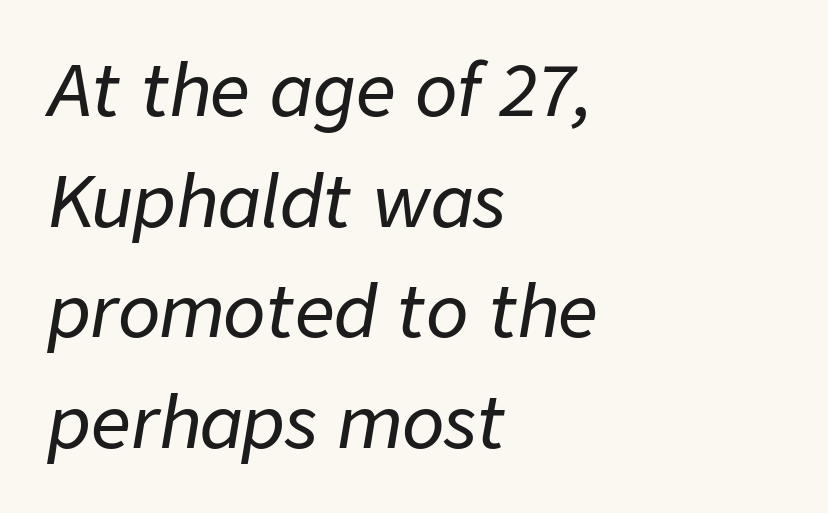
Q: Is the text italic (slanted)? A: Yes, it leans right by about 9 degrees.
Q: Is the text underlined? A: No.
Q: How is the paragraph aligned? A: Left-aligned.
Q: Is the spacing between letters normal or unusually wide? A: Normal.
Q: Is the spacing between lines tight, normal or loose? A: Normal.
Q: Width (condensed, normal, or wide)? A: Normal.
Q: Stroke contrast? A: Low.
Q: x-height? A: Medium.
Q: Monospaced? A: No.
